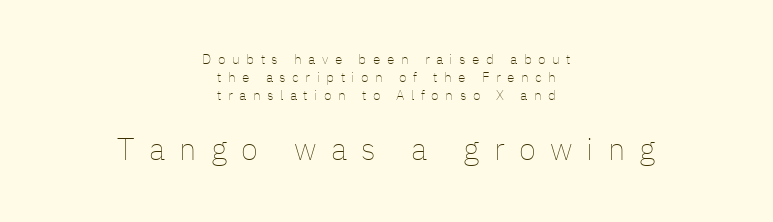
Q: Is the text bold? A: No.
Q: Is the text italic (slanted)? A: No, it is upright.
Q: Is the text underlined? A: No.
Q: How is the paragraph aligned? A: Centered.
Q: Is the spacing between letters normal or unusually wide? A: Unusually wide.
Q: Is the spacing between lines tight, normal or loose? A: Normal.
Q: Which block of text is set in a larger size, the first (top) or the second (bottom)? A: The second (bottom) one.
Q: Width (condensed, normal, or wide)? A: Normal.
Q: Stroke contrast? A: Low.
Q: x-height? A: Medium.
Q: Monospaced? A: No.
